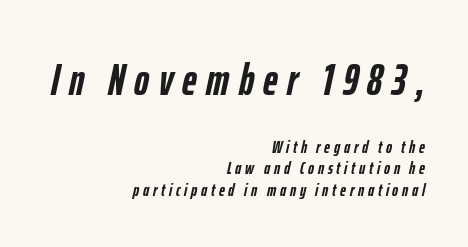
{"italic": "yes", "lean": "right", "slant_degrees": 12, "bold": "yes", "weight": "semibold", "width": "condensed", "stroke_contrast": "low", "x_height": "medium", "monospaced": "no", "underline": "no", "align": "right", "line_spacing_ratio": 1.18, "letter_spacing": "wide", "letter_spacing_em": 0.21, "larger_block": "first", "size_ratio": 2.5, "glyph_px": 45}
